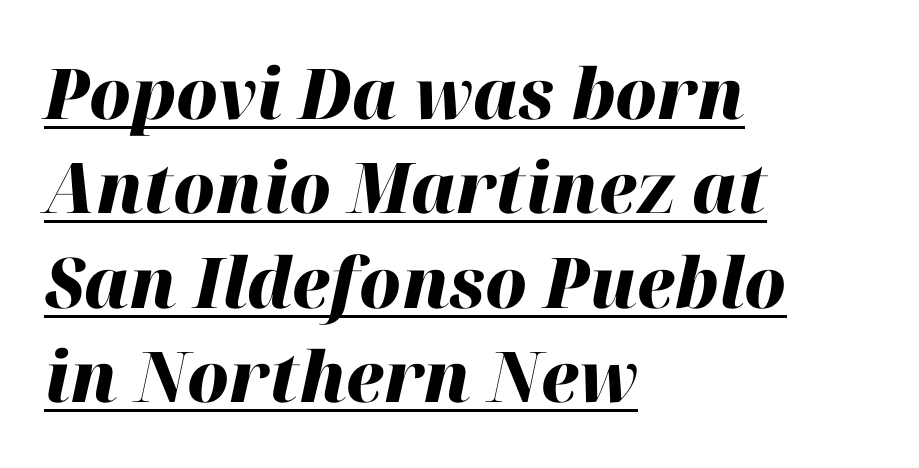
The image shows 70 px heavy type, italic (leaning right); set left-aligned, normal line spacing (1.35x), normal letter spacing, underlined; high stroke contrast and a medium x-height.
